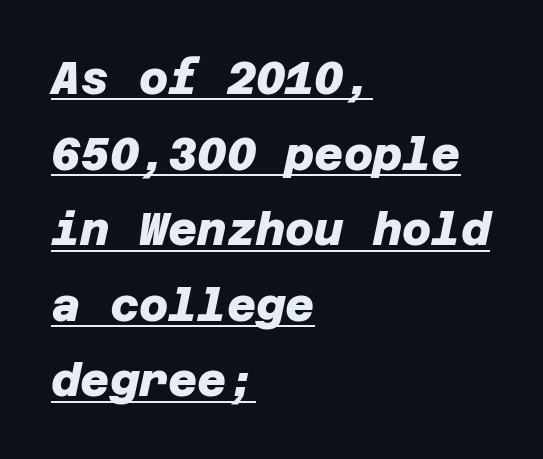
Q: Is the text bold? A: Yes.
Q: Is the typeface a serif or a sans-serif typeface? A: Sans-serif.
Q: Is the text underlined? A: Yes.
Q: How is the paragraph aligned? A: Left-aligned.
Q: Is the spacing between letters normal or unusually wide? A: Normal.
Q: Is the spacing between lines tight, normal or loose? A: Normal.
Q: Width (condensed, normal, or wide)? A: Normal.
Q: Stroke contrast? A: Low.
Q: x-height? A: Large.
